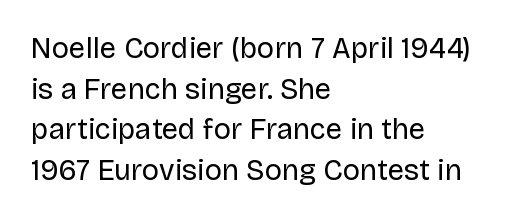
The image shows 29 px regular-weight sans-serif type, upright; set left-aligned, normal line spacing (1.4x), normal letter spacing, not underlined; low stroke contrast and a large x-height.
